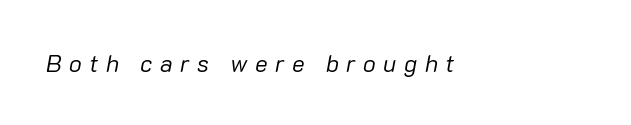
The space beneath each line is pristine and unruled. Loose tracking; the words dissolve into strings of separated letters. Stems here are at most as thick as an everyday book face. The whole block is typeset with a tilt.
